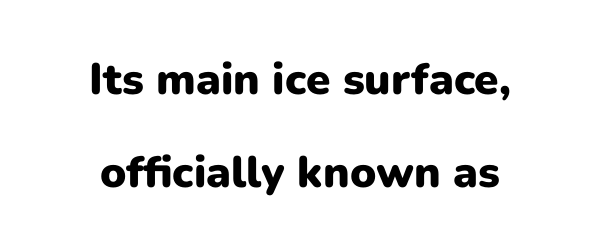
The image shows 44 px heavy sans-serif type, upright; set centered, loose line spacing (2.11x), normal letter spacing, not underlined; low stroke contrast and a medium x-height.
